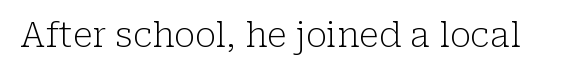
{"serif": "yes", "italic": "no", "bold": "no", "weight": "light", "width": "normal", "stroke_contrast": "low", "x_height": "medium", "monospaced": "no", "underline": "no", "letter_spacing": "normal", "letter_spacing_em": 0.0, "glyph_px": 35}
